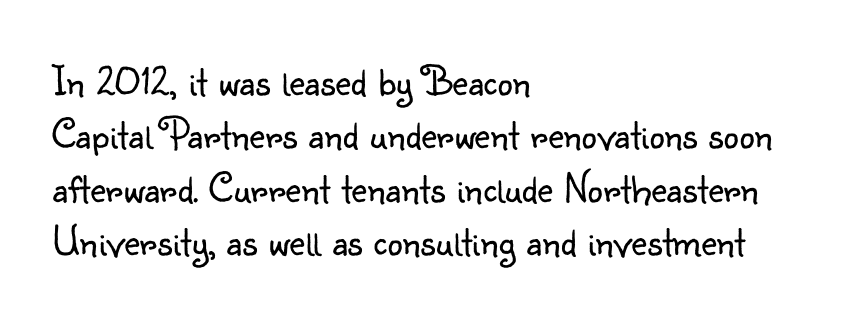
The image shows 43 px light sans-serif type, upright; set left-aligned, line spacing 1.24x, normal letter spacing, not underlined; low stroke contrast and a small x-height.
